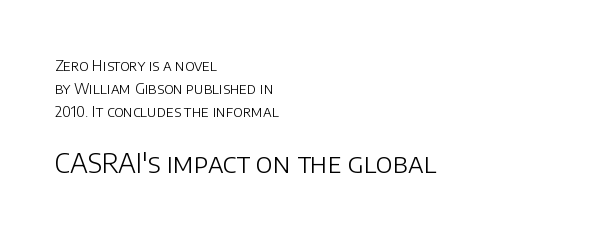
{"italic": "no", "bold": "no", "underline": "no", "align": "left", "line_spacing": "normal", "line_spacing_ratio": 1.53, "letter_spacing": "normal", "letter_spacing_em": 0.0, "larger_block": "second", "size_ratio": 1.8, "glyph_px": 27}
